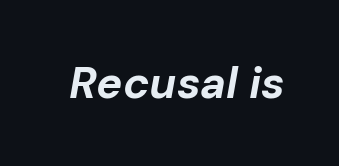
Q: Is the text bold? A: Yes.
Q: Is the text italic (slanted)? A: Yes, it leans right by about 10 degrees.
Q: Is the text underlined? A: No.
Q: Is the spacing between letters normal or unusually wide? A: Normal.
Q: Width (condensed, normal, or wide)? A: Normal.
Q: Stroke contrast? A: Low.
Q: x-height? A: Medium.
Q: Monospaced? A: No.
